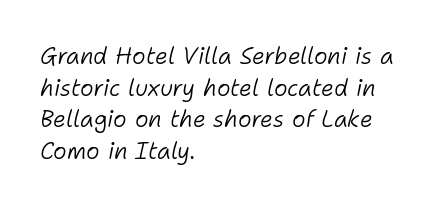
{"italic": "yes", "lean": "right", "slant_degrees": 11, "bold": "no", "underline": "no", "align": "left", "line_spacing": "normal", "line_spacing_ratio": 1.37, "letter_spacing": "normal", "letter_spacing_em": 0.0, "glyph_px": 23}
